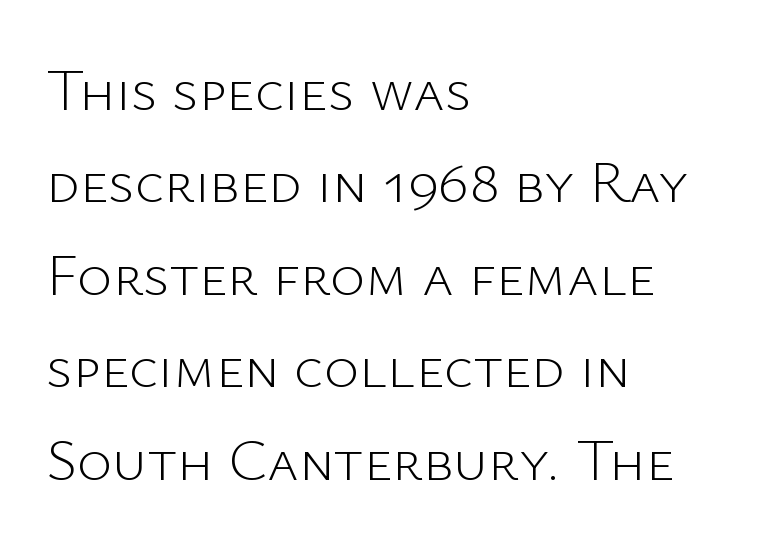
The image shows 60 px light sans-serif type, upright; set left-aligned, normal line spacing (1.54x), normal letter spacing, not underlined; low stroke contrast and a medium x-height.
